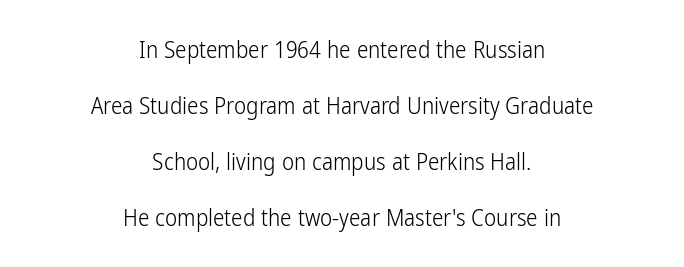
{"italic": "no", "bold": "no", "underline": "no", "align": "center", "line_spacing": "loose", "line_spacing_ratio": 2.44, "letter_spacing": "normal", "letter_spacing_em": 0.0, "glyph_px": 23}
